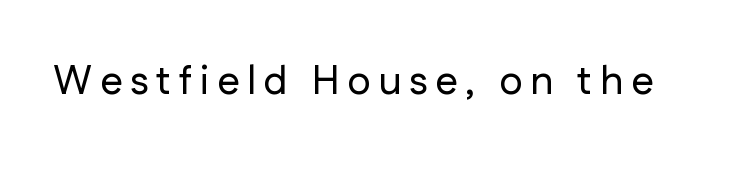
{"serif": "no", "italic": "no", "width": "normal", "stroke_contrast": "low", "x_height": "medium", "monospaced": "no", "underline": "no", "glyph_px": 40}
